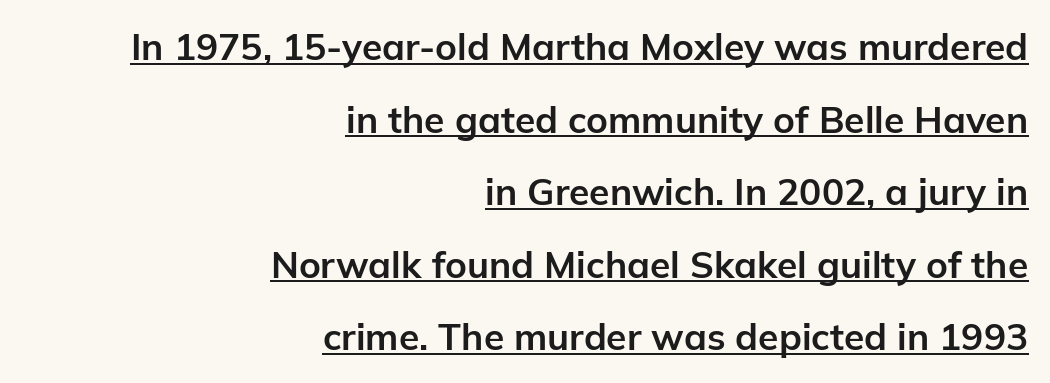
Upright lettering throughout. The face used here is a sans, in the tradition of grotesques and geometrics. Compared with undecorated copy, this sample adds a rule below the words. The rendering uses a large line-height, opening up the rows.
